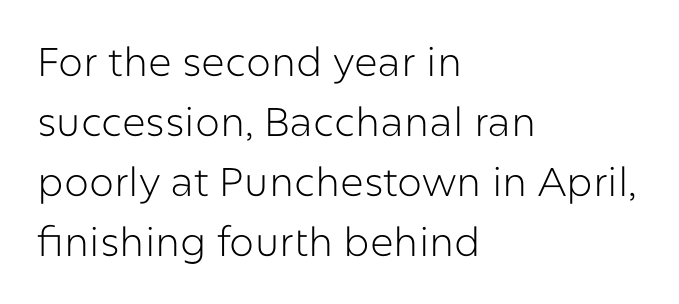
{"serif": "no", "italic": "no", "bold": "no", "weight": "light", "width": "normal", "stroke_contrast": "low", "x_height": "medium", "monospaced": "no", "underline": "no", "align": "left", "line_spacing": "normal", "line_spacing_ratio": 1.5, "letter_spacing": "normal", "letter_spacing_em": 0.0, "glyph_px": 40}
